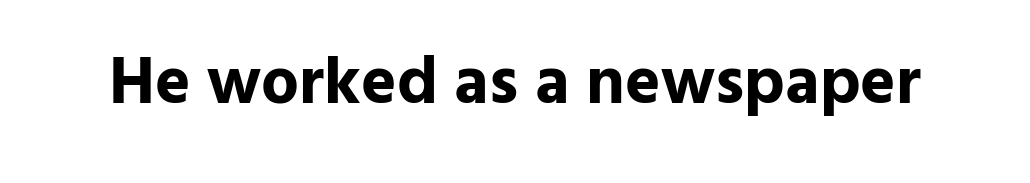
Only glyphs here, with clear space below each row. You'd pick this weight for a headline — it's a proper bold. These lines are rendered in a variable-pitch font. Nothing unusual about the tracking: characters are spaced as the font intends.
